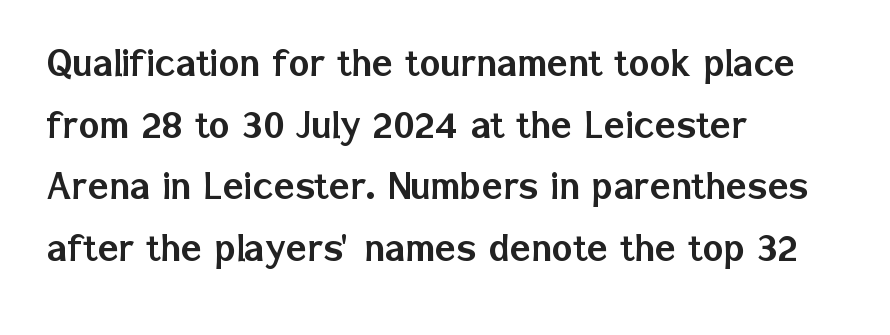
There is no visible air inserted between adjacent glyphs. The glyphs are unaccompanied by any horizontal stroke below them. Do the characters align in a grid? No, the font is proportional. Each new line begins a customary step beneath the previous one.
